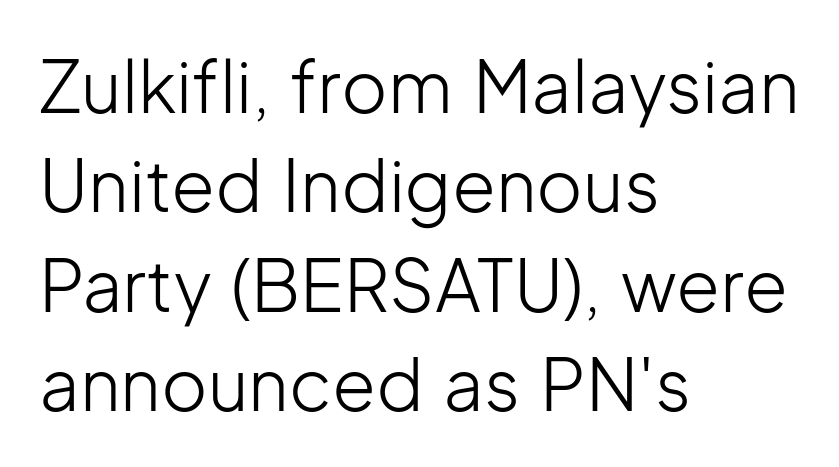
{"serif": "no", "italic": "no", "bold": "no", "weight": "light", "width": "normal", "stroke_contrast": "low", "x_height": "medium", "monospaced": "no", "underline": "no", "align": "left", "line_spacing": "normal", "line_spacing_ratio": 1.4, "letter_spacing": "normal", "letter_spacing_em": 0.0, "glyph_px": 71}
